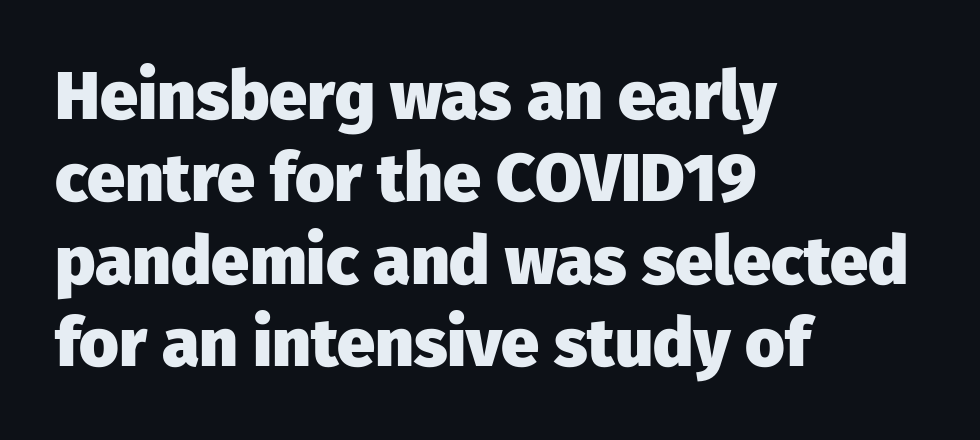
Vertical strokes here are truly vertical. Alignment: flush left. The glyphs in this specimen are sans serif. Standard letterfit; no display-style spreading of the glyphs. The characters look thick and weighty, a clear bold.
